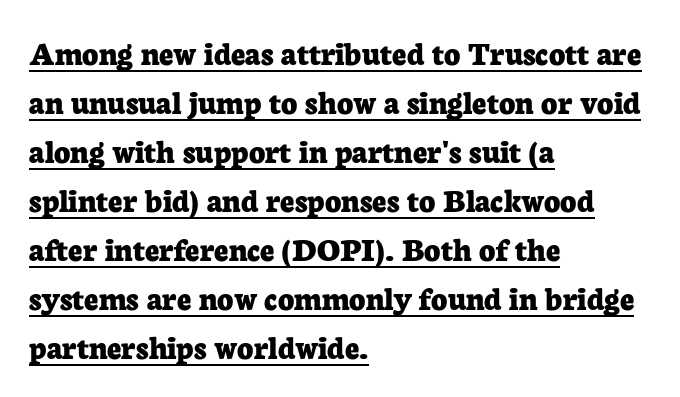
Caption: multi-line text, flush left, ragged right. Compared with undecorated copy, this sample adds a rule below the words. You could not count columns in this text — the font is proportionally spaced. If you measured baseline to baseline, you'd find a middling distance. Style check: upright.
